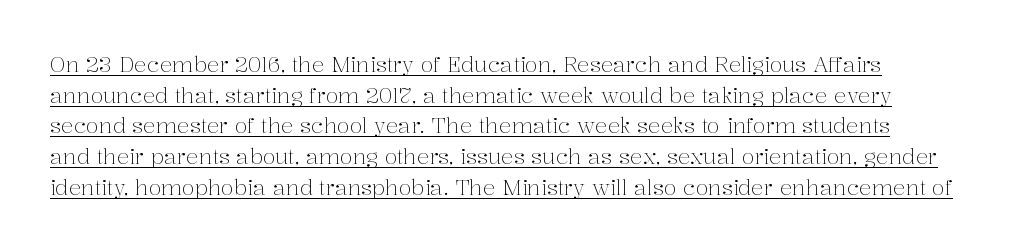
{"italic": "no", "bold": "no", "underline": "yes", "line_spacing": "normal", "line_spacing_ratio": 1.46, "letter_spacing": "normal", "letter_spacing_em": 0.0, "glyph_px": 21}
